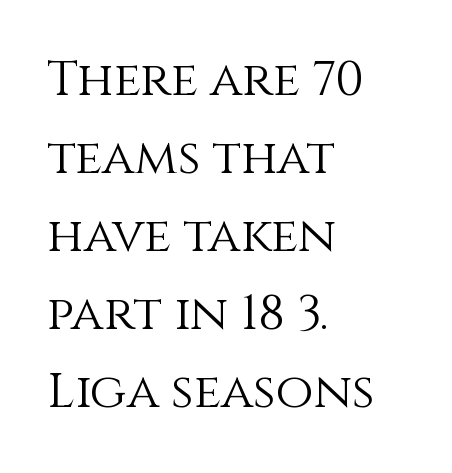
The image shows 49 px light type, upright; set left-aligned, normal line spacing (1.59x), normal letter spacing, not underlined; medium stroke contrast and a large x-height.
